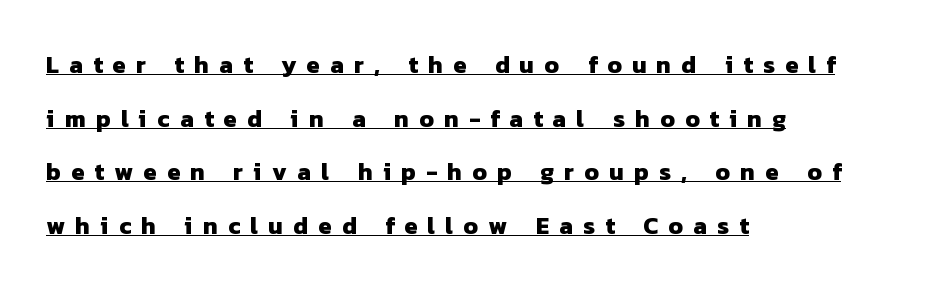
Q: Is the text bold? A: Yes.
Q: Is the text underlined? A: Yes.
Q: How is the paragraph aligned? A: Left-aligned.
Q: Is the spacing between letters normal or unusually wide? A: Unusually wide.
Q: Is the spacing between lines tight, normal or loose? A: Loose.
